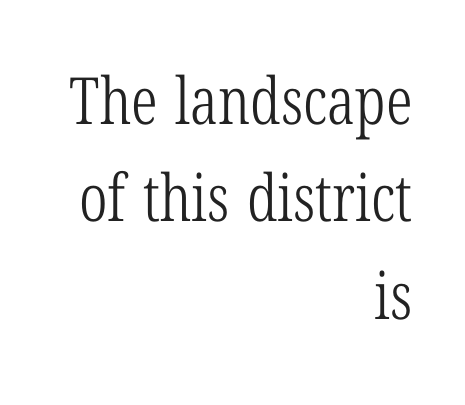
{"serif": "yes", "italic": "no", "bold": "no", "weight": "light", "width": "condensed", "stroke_contrast": "low", "x_height": "medium", "monospaced": "no", "underline": "no", "align": "right", "line_spacing": "normal", "line_spacing_ratio": 1.5, "letter_spacing": "normal", "letter_spacing_em": 0.0, "glyph_px": 65}
